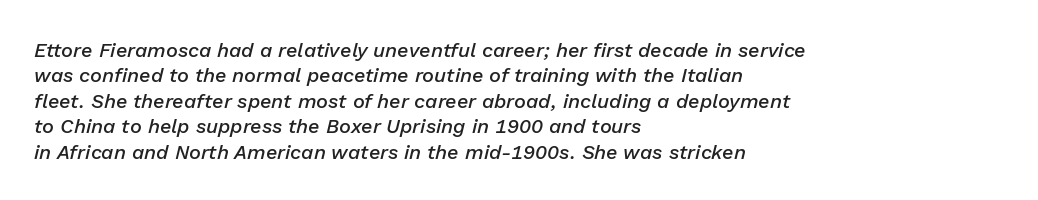
The image shows 20 px text type, italic (leaning right); set left-aligned, normal line spacing (1.27x), normal letter spacing, not underlined.
